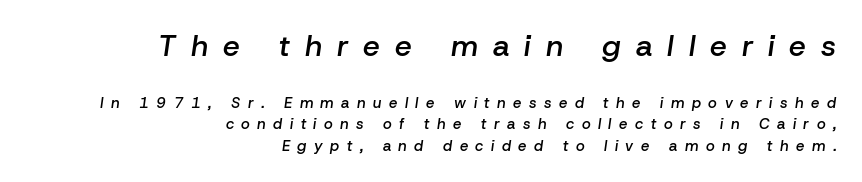
{"italic": "yes", "lean": "right", "slant_degrees": 8, "bold": "semi", "weight": "semibold", "width": "normal", "stroke_contrast": "low", "x_height": "medium", "monospaced": "no", "underline": "no", "align": "right", "line_spacing": "normal", "line_spacing_ratio": 1.43, "letter_spacing": "wide", "letter_spacing_em": 0.5, "larger_block": "first", "size_ratio": 2.0, "glyph_px": 30}
